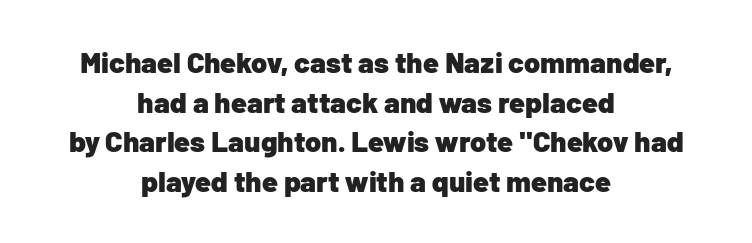
Does the lettering tilt? It doesn't — this is upright. How would I describe the line gaps? Plain and ordinary. The baseline area is clear. No feet cap the strokes, marking this as sans-serif type. A dark, heavy texture on the line: the type is bold. Is this a fixed-width face? No — the glyphs have proportional, varying widths.
